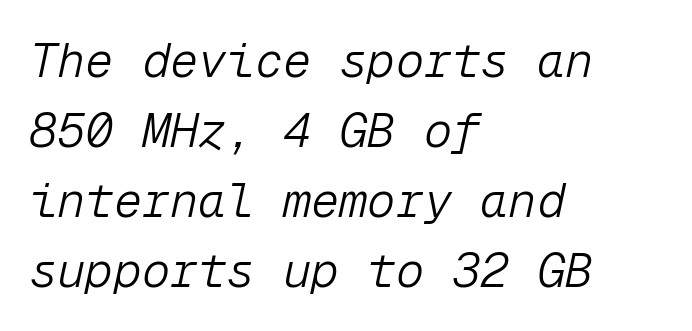
The image shows 47 px light type, italic (leaning right), monospaced; set left-aligned, normal line spacing (1.49x), normal letter spacing, not underlined; low stroke contrast and a medium x-height.
